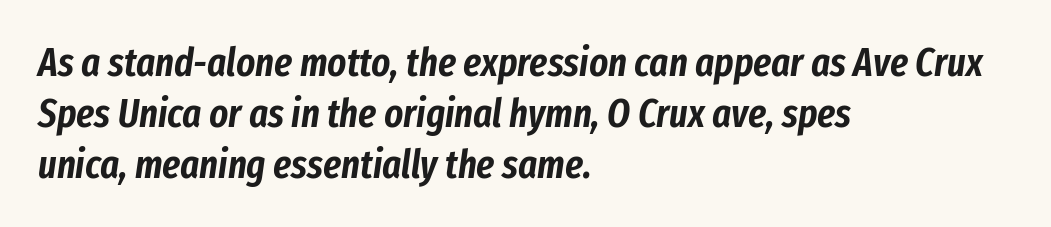
{"italic": "yes", "lean": "right", "slant_degrees": 8, "width": "condensed", "stroke_contrast": "low", "x_height": "medium", "monospaced": "no", "underline": "no", "align": "left", "line_spacing": "normal", "line_spacing_ratio": 1.27, "letter_spacing": "normal", "letter_spacing_em": 0.0, "glyph_px": 40}
